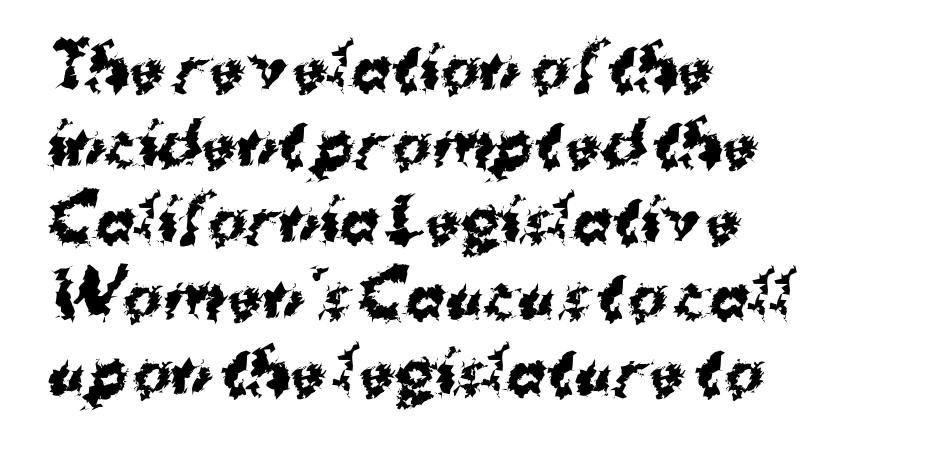
The image shows 59 px bold sans-serif type; set left-aligned, normal line spacing (1.29x), normal letter spacing, not underlined; medium stroke contrast and a medium x-height.
